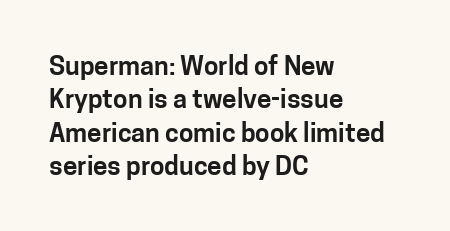
The image shows 26 px text type, upright; set left-aligned, normal line spacing (1.28x), normal letter spacing, not underlined.
